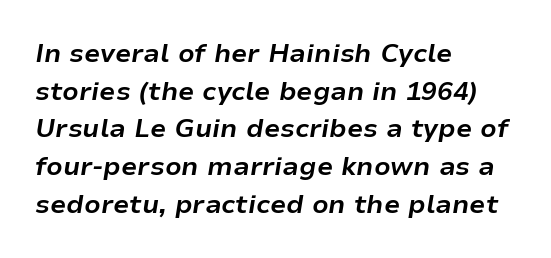
{"italic": "yes", "lean": "right", "slant_degrees": 9, "bold": "yes", "underline": "no", "align": "left", "line_spacing": "normal", "line_spacing_ratio": 1.45, "letter_spacing": "normal", "letter_spacing_em": 0.0, "glyph_px": 26}
